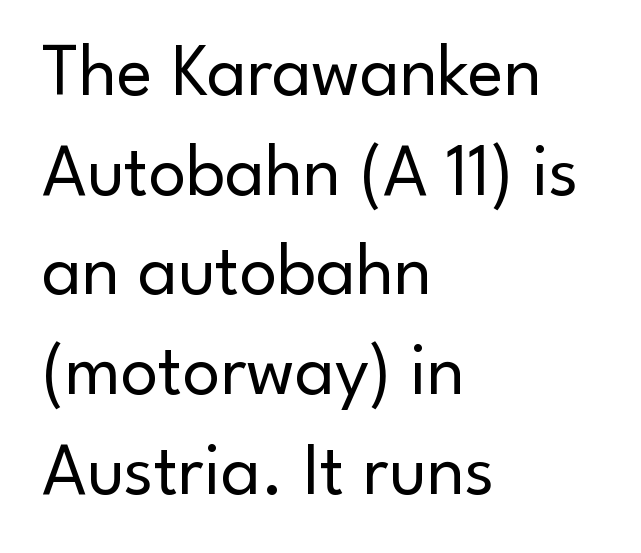
{"serif": "no", "italic": "no", "bold": "no", "weight": "regular", "width": "normal", "stroke_contrast": "low", "x_height": "small", "monospaced": "no", "underline": "no", "align": "left", "line_spacing": "normal", "line_spacing_ratio": 1.33, "letter_spacing": "normal", "letter_spacing_em": 0.0, "glyph_px": 75}
